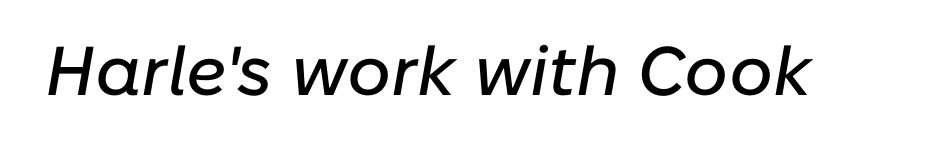
Bare-footed words on every line. The whole block is typeset with a tilt. Default kerning and tracking; the words read as compact shapes. Varying glyph widths throughout — classic text-font behaviour.
